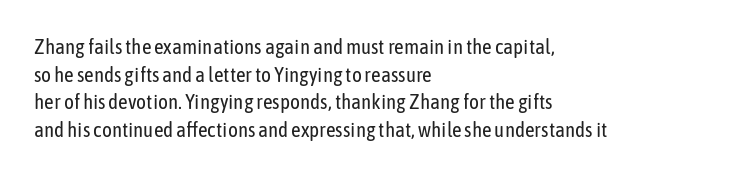
The image shows 21 px text type, upright; set left-aligned, normal line spacing (1.31x), normal letter spacing, not underlined.
